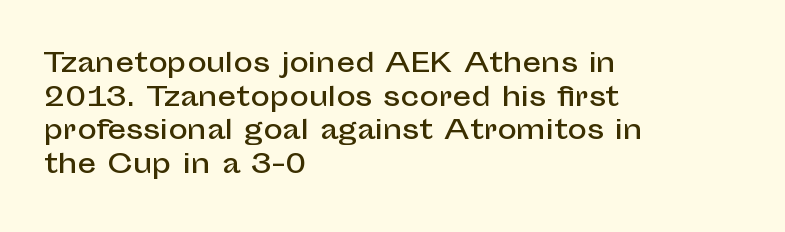
{"italic": "no", "underline": "no", "align": "left", "line_spacing": "normal", "line_spacing_ratio": 1.29, "letter_spacing": "normal", "letter_spacing_em": 0.0, "glyph_px": 26}
